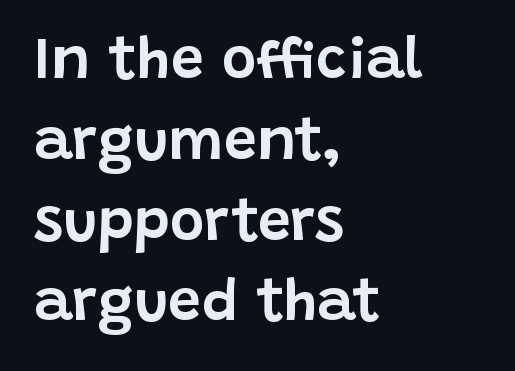
{"serif": "no", "italic": "no", "width": "normal", "stroke_contrast": "low", "x_height": "large", "monospaced": "no", "underline": "no", "align": "left", "line_spacing": "normal", "line_spacing_ratio": 1.37, "letter_spacing": "normal", "letter_spacing_em": 0.0, "glyph_px": 59}
